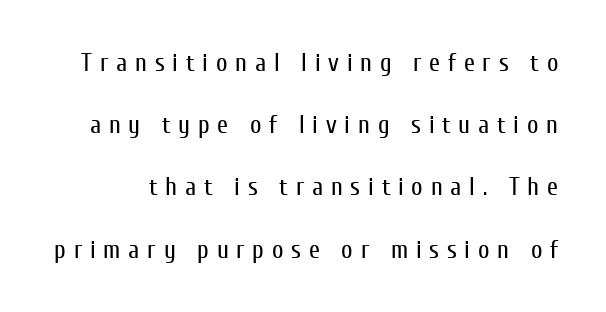
The image shows 25 px text type, upright; set loose line spacing (2.49x), unusually wide letter spacing (+0.31 em), not underlined.
